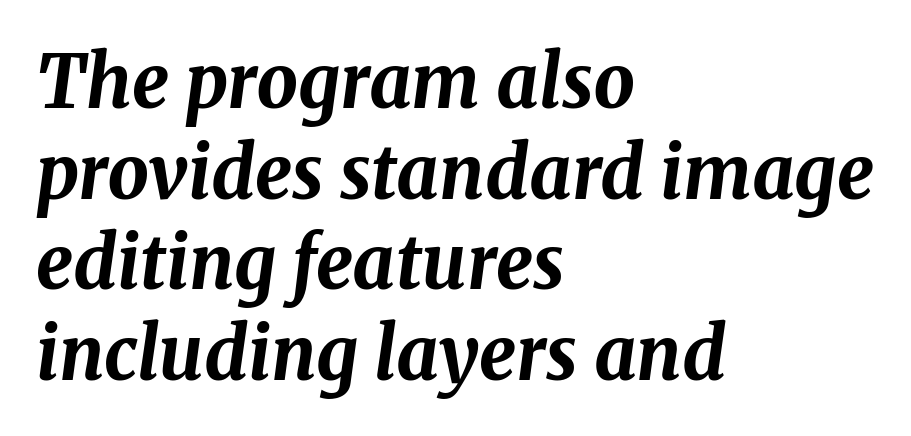
{"italic": "yes", "lean": "right", "slant_degrees": 8, "bold": "yes", "weight": "bold", "width": "normal", "stroke_contrast": "medium", "x_height": "medium", "monospaced": "no", "underline": "no", "align": "left", "line_spacing_ratio": 1.24, "letter_spacing": "normal", "letter_spacing_em": 0.0, "glyph_px": 73}
